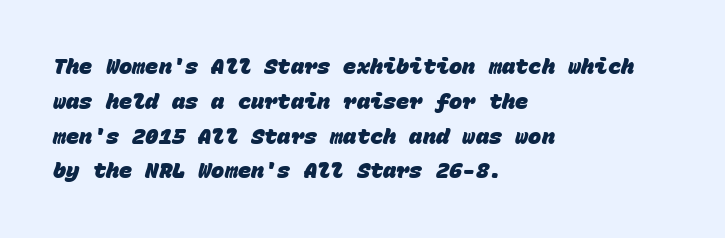
Q: Is the text bold? A: Yes.
Q: Is the text underlined? A: No.
Q: How is the paragraph aligned? A: Left-aligned.
Q: Is the spacing between letters normal or unusually wide? A: Normal.
Q: Is the spacing between lines tight, normal or loose? A: Normal.
